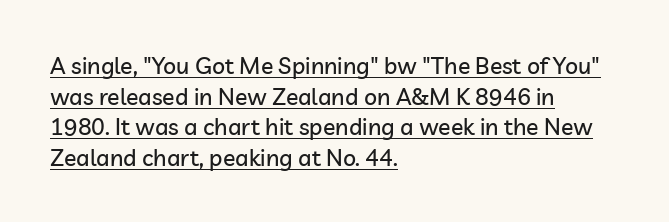
Q: Is the text italic (slanted)? A: No, it is upright.
Q: Is the text underlined? A: Yes.
Q: How is the paragraph aligned? A: Left-aligned.
Q: Is the spacing between letters normal or unusually wide? A: Normal.
Q: Is the spacing between lines tight, normal or loose? A: Normal.
